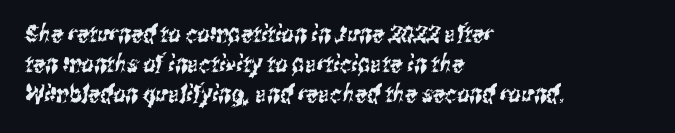
Q: Is the text underlined? A: No.
Q: How is the paragraph aligned? A: Left-aligned.
Q: Is the spacing between letters normal or unusually wide? A: Normal.
Q: Is the spacing between lines tight, normal or loose? A: Normal.
